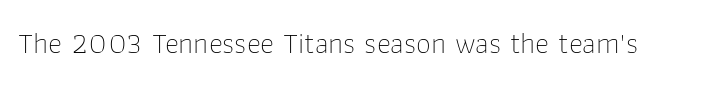
Summary of weight: not heavy and not bold. Letterform terminals end flat and unadorned throughout the passage. Here the designer chose a conventional face with non-uniform glyph widths. This is roman type, the default non-slanted kind. Glyph-to-glyph distance matches everyday printed text. Quick note: underline off.
